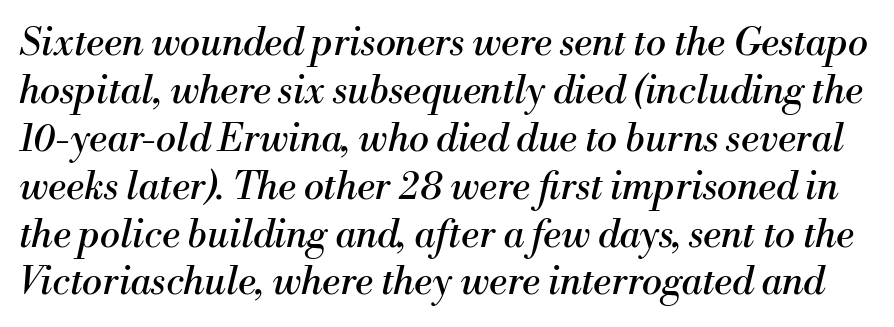
{"serif": "yes", "italic": "yes", "lean": "right", "slant_degrees": 13, "bold": "no", "weight": "regular", "width": "normal", "stroke_contrast": "medium", "x_height": "small", "monospaced": "no", "underline": "no", "line_spacing": "normal", "line_spacing_ratio": 1.26, "letter_spacing": "normal", "letter_spacing_em": 0.0, "glyph_px": 38}
